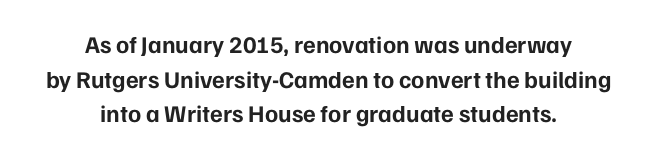
The image shows 24 px bold type, upright; set centered, normal line spacing (1.44x), normal letter spacing, not underlined.
